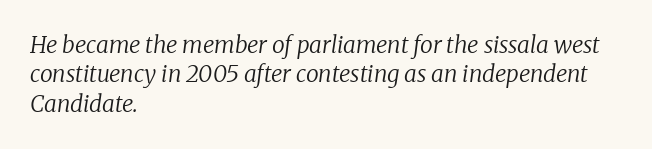
{"italic": "yes", "lean": "right", "slant_degrees": 8, "bold": "no", "underline": "no", "align": "left", "line_spacing": "normal", "line_spacing_ratio": 1.28, "letter_spacing": "normal", "letter_spacing_em": 0.0, "glyph_px": 23}
